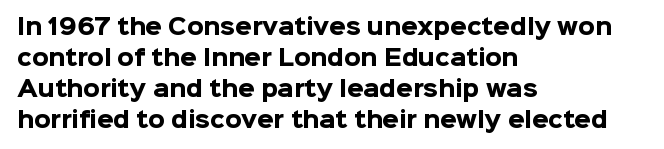
{"italic": "no", "bold": "yes", "underline": "no", "align": "left", "line_spacing": "normal", "line_spacing_ratio": 1.47, "letter_spacing": "normal", "letter_spacing_em": 0.0, "glyph_px": 21}
